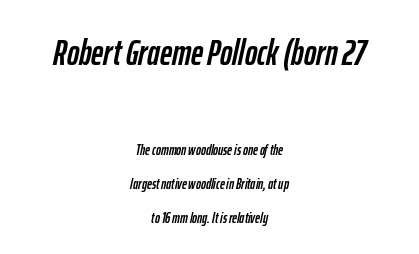
Here the designer chose a conventional face with non-uniform glyph widths. The lettering tilts uniformly, giving the passage an italic look. Horizontal alignment here is central, giving a formal, balanced look. Character size in the leading block exceeds that of the trailing block.
